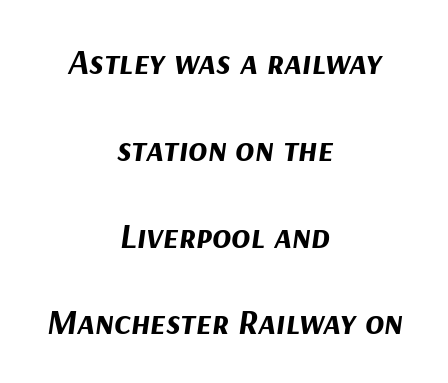
The image shows 35 px bold type, italic (leaning right); set centered, loose line spacing (2.48x), normal letter spacing, not underlined; medium stroke contrast and a medium x-height.
